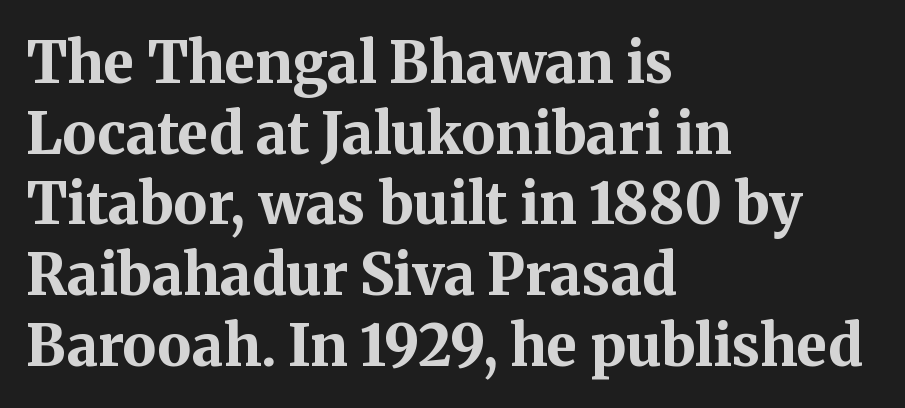
Heavy, bold letterforms. This rendering uses left alignment, leaving the right contour irregular. Bare-footed words on every line. Designer's note — italics off, roman on.
